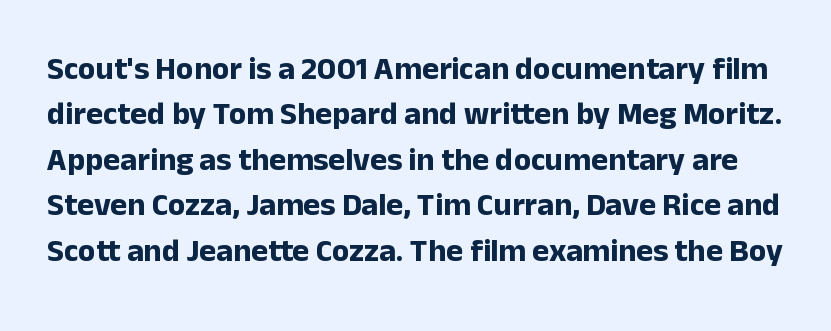
{"serif": "no", "italic": "no", "bold": "yes", "weight": "bold", "width": "normal", "stroke_contrast": "low", "x_height": "medium", "monospaced": "no", "underline": "no", "line_spacing": "normal", "line_spacing_ratio": 1.42, "letter_spacing": "normal", "letter_spacing_em": 0.0, "glyph_px": 32}
